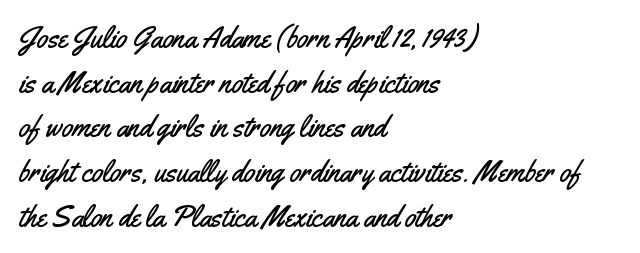
The image shows 29 px condensed sans-serif type; set left-aligned, normal line spacing (1.54x), normal letter spacing, not underlined; medium stroke contrast and a small x-height.
